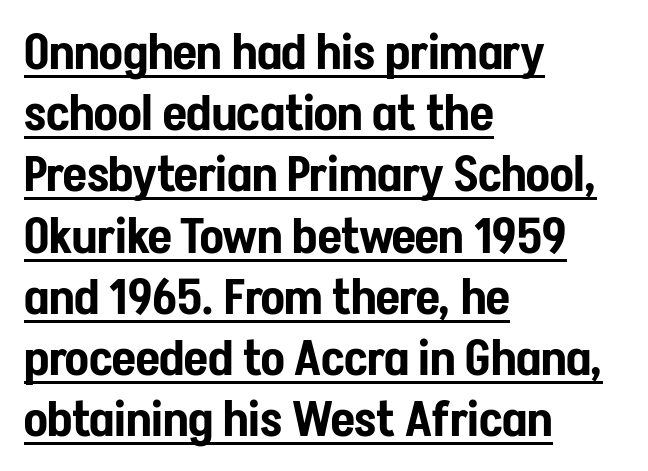
The image shows 49 px condensed sans-serif type, upright; set left-aligned, normal line spacing (1.25x), normal letter spacing, underlined; low stroke contrast and a medium x-height.
